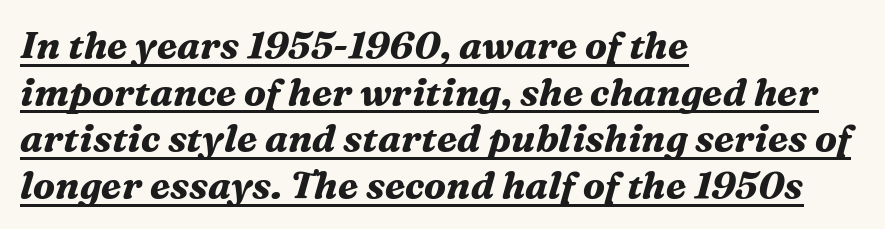
Examine the stroke ends and you'll spot serifs. In terms of weight, the rendering is a true, heavy bold. Line starts are locked; line ends wander. These lines are rendered in a variable-pitch font.
